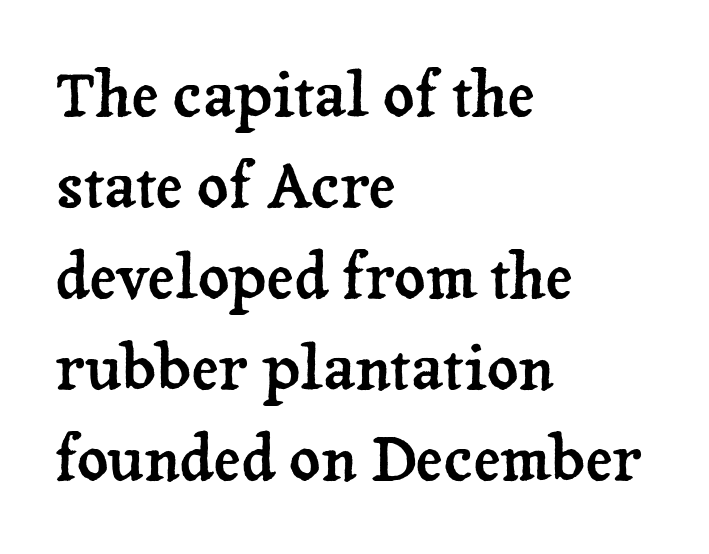
The image shows 61 px serif type, upright; set left-aligned, normal line spacing (1.49x), normal letter spacing, not underlined; low stroke contrast and a medium x-height.
